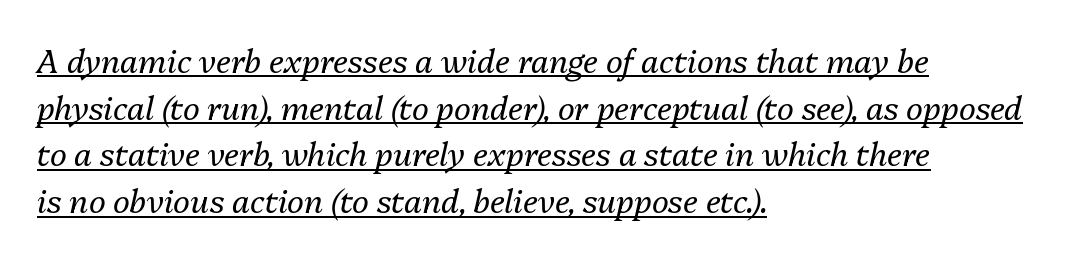
The image shows 32 px regular-weight type, italic (leaning right); set left-aligned, normal line spacing (1.46x), normal letter spacing, underlined; medium stroke contrast and a medium x-height.
